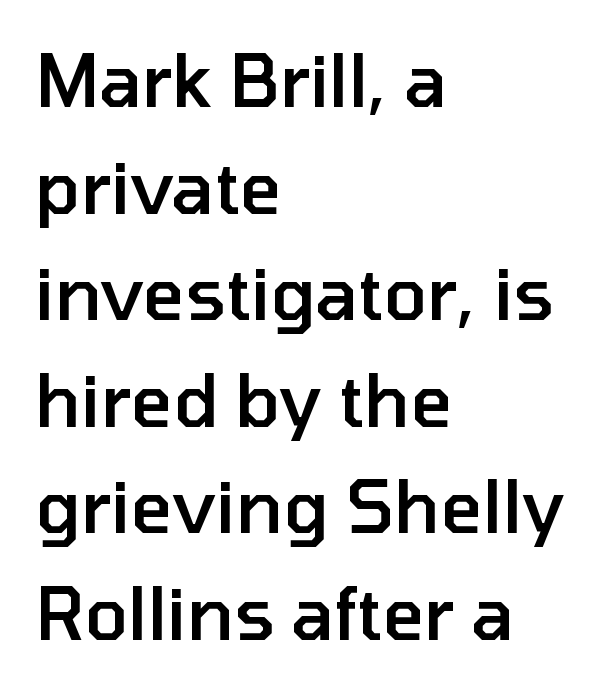
Q: Is the text bold? A: Semi-bold.
Q: Is the text italic (slanted)? A: No, it is upright.
Q: Is the typeface a serif or a sans-serif typeface? A: Sans-serif.
Q: Is the text underlined? A: No.
Q: How is the paragraph aligned? A: Left-aligned.
Q: Is the spacing between letters normal or unusually wide? A: Normal.
Q: Is the spacing between lines tight, normal or loose? A: Normal.
Q: Width (condensed, normal, or wide)? A: Normal.
Q: Stroke contrast? A: Low.
Q: x-height? A: Medium.
Q: Monospaced? A: No.
